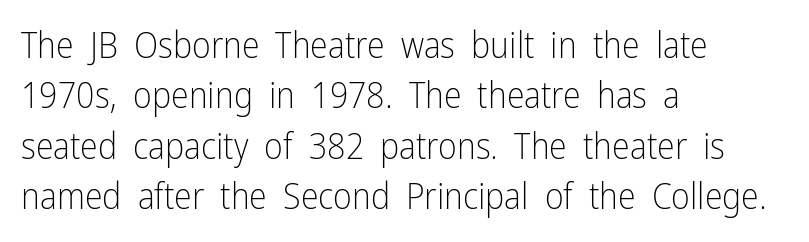
The image shows 36 px light, condensed sans-serif type, upright; set left-aligned, normal line spacing (1.4x), normal letter spacing, not underlined; low stroke contrast and a medium x-height.
